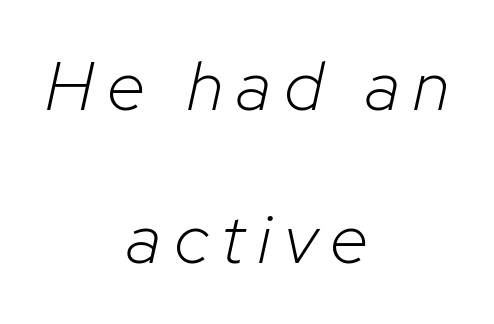
Airy leading. The letterforms sit at book weight or below. It's the slanting kind of type. Reading down the block, each line starts at a different indent, mirrored at its end.
